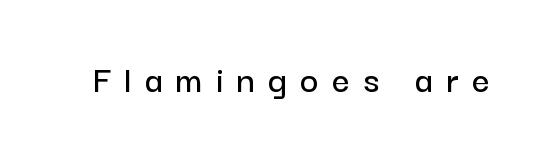
The image shows 39 px sans-serif type, upright; set unusually wide letter spacing (+0.35 em), not underlined; low stroke contrast and a medium x-height.
